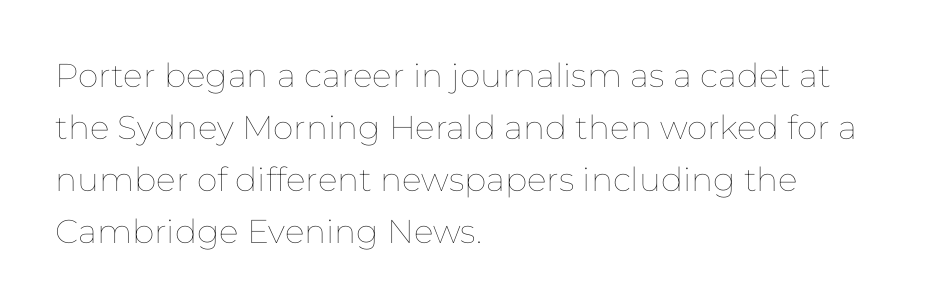
The gaps between neighbouring characters are ordinary and unremarkable. Horizontal alignment here is leftward, the default for most running prose. Is this a fixed-width face? No — the glyphs have proportional, varying widths. The foot of each line stays bare and open.
